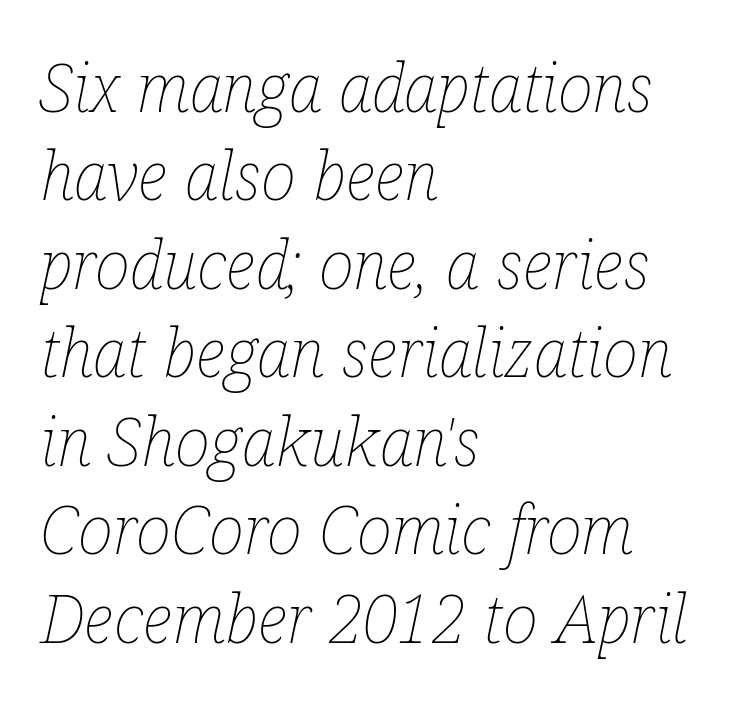
Stems and bowls with no extra thickness — not bold. Where is the straight margin? On the left. In terms of letterspacing, this is plain default setting. Letters rest on an invisible, unmarked baseline.
